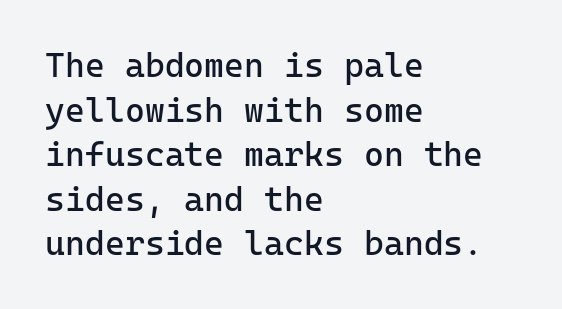
Spacing verdict: monospaced, one width for all characters. Stroke terminals: plain, sans-serif. Any mark beneath the type? The region is blank. It's the straight-up-and-down kind of type.
